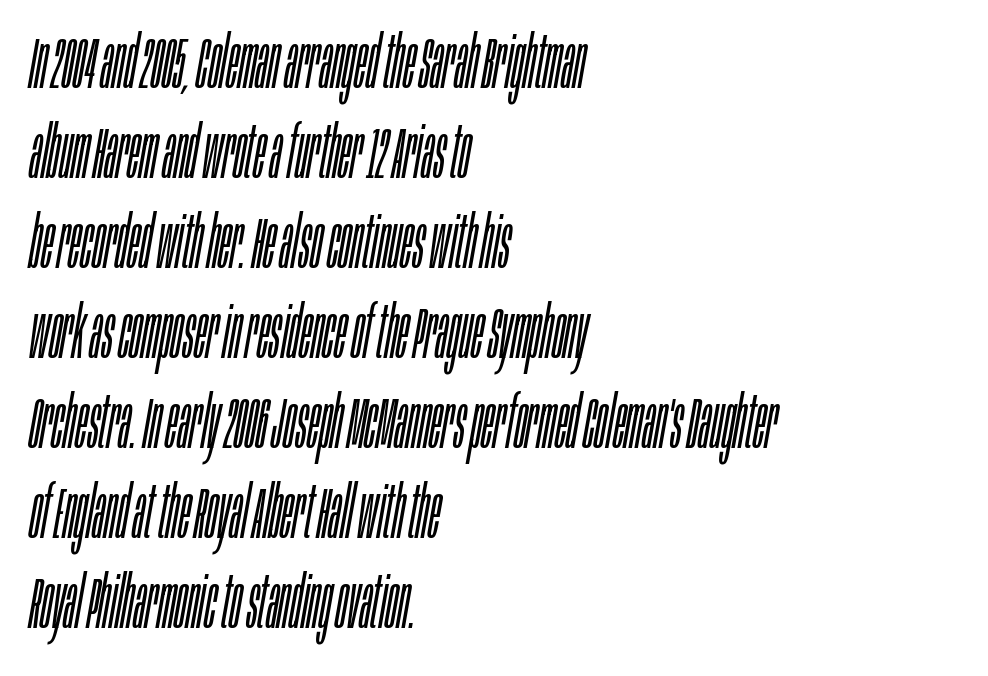
Q: Is the text bold? A: No.
Q: Is the text italic (slanted)? A: Yes, it leans right by about 10 degrees.
Q: Is the text underlined? A: No.
Q: How is the paragraph aligned? A: Left-aligned.
Q: Is the spacing between letters normal or unusually wide? A: Normal.
Q: Is the spacing between lines tight, normal or loose? A: Normal.
Q: Width (condensed, normal, or wide)? A: Condensed.
Q: Stroke contrast? A: Low.
Q: x-height? A: Large.
Q: Monospaced? A: No.
